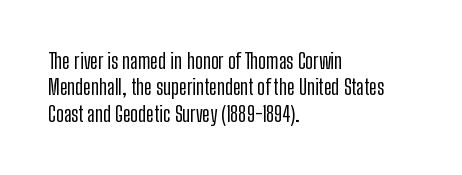
The image shows 21 px text type, upright; set left-aligned, normal line spacing (1.26x), normal letter spacing, not underlined.
